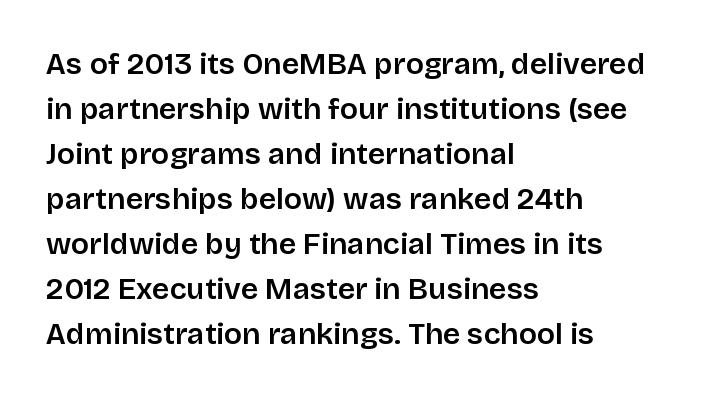
{"serif": "no", "italic": "no", "bold": "semi", "weight": "semibold", "width": "normal", "stroke_contrast": "low", "x_height": "large", "monospaced": "no", "underline": "no", "align": "left", "line_spacing": "normal", "line_spacing_ratio": 1.5, "letter_spacing": "normal", "letter_spacing_em": 0.0, "glyph_px": 30}
